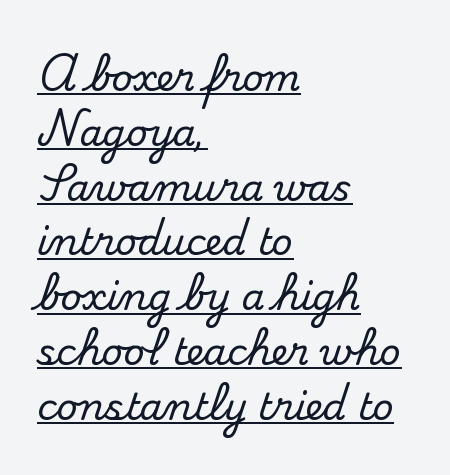
The image shows 37 px text type; set left-aligned, normal line spacing (1.48x), normal letter spacing, underlined; medium stroke contrast and a small x-height.
